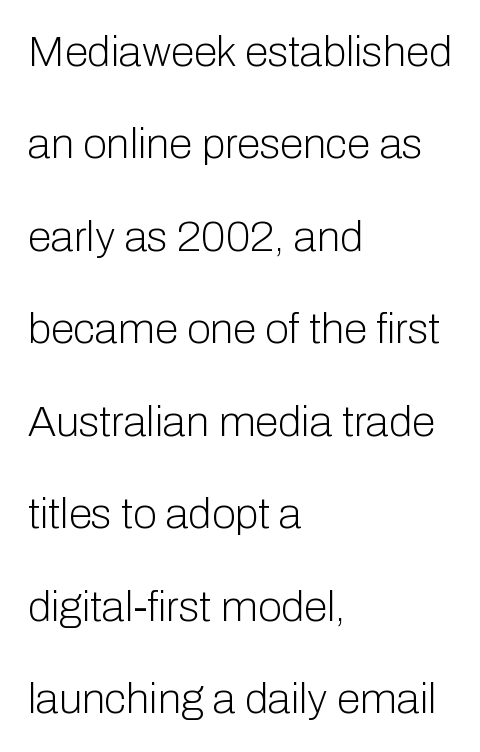
Posture: upright roman. Looks like regular typesetting: each glyph gets only the width it needs. The rendering shows plain stroke endings on the letterforms — a sans-serif design. The passage shown has conventional tracking throughout. Underline: absent. You could fit nearly another row in the gap between these rows.
